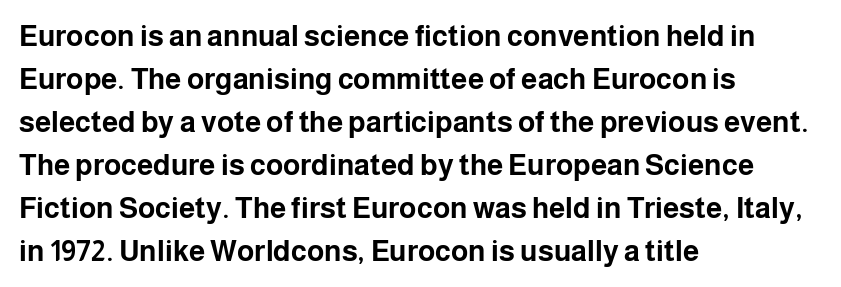
Q: Is the text bold? A: Yes.
Q: Is the text italic (slanted)? A: No, it is upright.
Q: Is the typeface a serif or a sans-serif typeface? A: Sans-serif.
Q: Is the text underlined? A: No.
Q: How is the paragraph aligned? A: Left-aligned.
Q: Is the spacing between letters normal or unusually wide? A: Normal.
Q: Is the spacing between lines tight, normal or loose? A: Normal.
Q: Width (condensed, normal, or wide)? A: Normal.
Q: Stroke contrast? A: Low.
Q: x-height? A: Medium.
Q: Monospaced? A: No.
